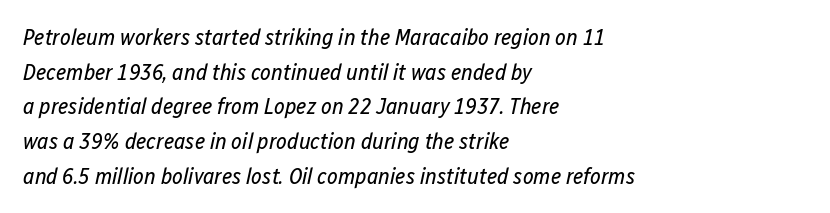
What stands out about the letter spacing? Nothing — it is the standard amount. The passage shown is not underscored anywhere. This sample keeps an unexceptional amount of space between lines. The text carries the slant typical of an italic or oblique font. Counters stay open thanks to moderate or lighter strokes. All the whitespace from short lines collects on the right.
